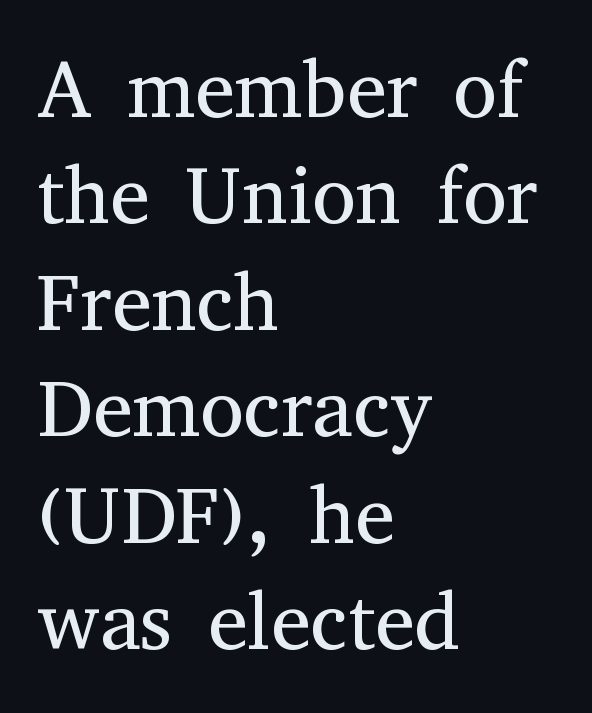
{"serif": "yes", "italic": "no", "bold": "no", "weight": "regular", "width": "normal", "stroke_contrast": "medium", "x_height": "medium", "monospaced": "no", "underline": "no", "align": "left", "line_spacing": "normal", "line_spacing_ratio": 1.33, "letter_spacing": "normal", "letter_spacing_em": 0.0, "glyph_px": 80}
